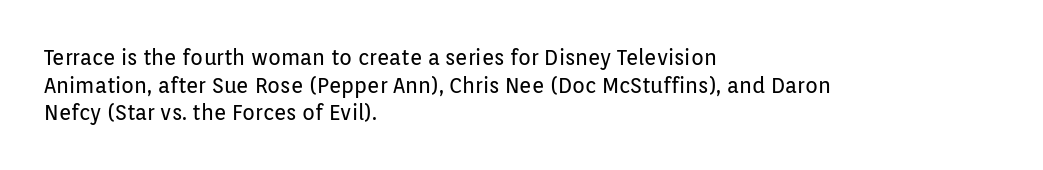
{"italic": "no", "bold": "no", "underline": "no", "align": "left", "line_spacing": "normal", "line_spacing_ratio": 1.31, "letter_spacing": "normal", "letter_spacing_em": 0.0, "glyph_px": 21}
